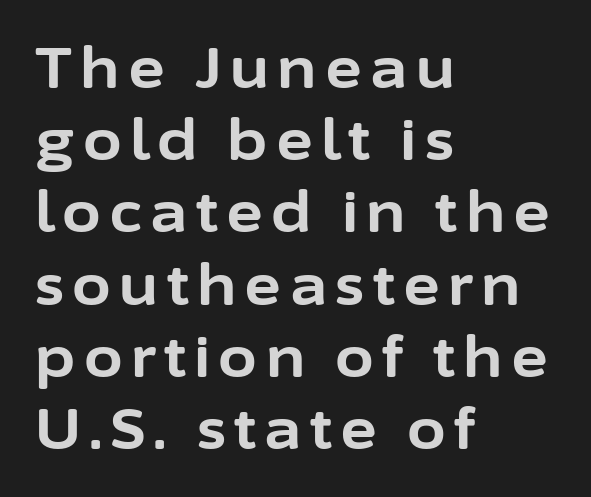
Which margin do the lines hug? The left one — the right edge is uneven. Designer's note — italics off, roman on. Each glyph is drawn with heavy, bold strokes. Each row of text sits above clean, open space.
